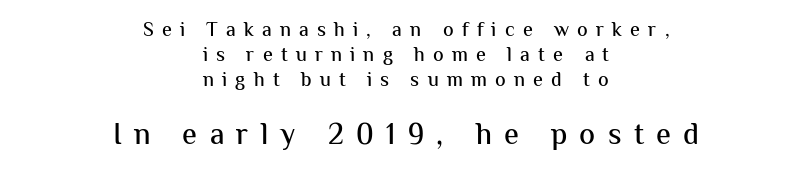
Q: Is the text italic (slanted)? A: No, it is upright.
Q: Is the typeface a serif or a sans-serif typeface? A: Sans-serif.
Q: Is the text underlined? A: No.
Q: How is the paragraph aligned? A: Centered.
Q: Is the spacing between letters normal or unusually wide? A: Unusually wide.
Q: Is the spacing between lines tight, normal or loose? A: Normal.
Q: Which block of text is set in a larger size, the first (top) or the second (bottom)? A: The second (bottom) one.
Q: Width (condensed, normal, or wide)? A: Normal.
Q: Stroke contrast? A: Medium.
Q: x-height? A: Medium.
Q: Monospaced? A: No.
